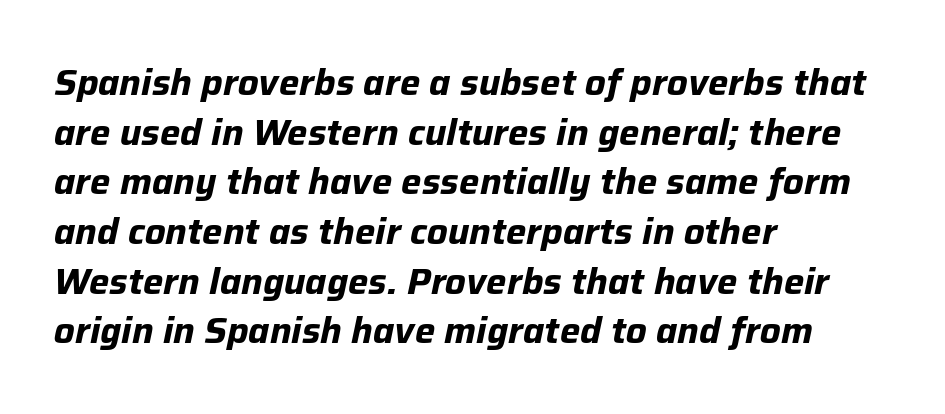
The image shows 36 px bold type, italic (leaning right); set left-aligned, normal line spacing (1.38x), normal letter spacing, not underlined; low stroke contrast and a medium x-height.
